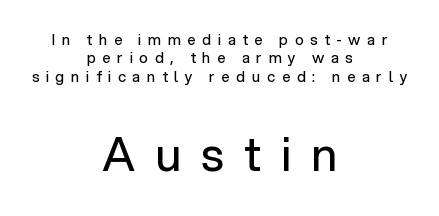
Q: Is the text bold? A: No.
Q: Is the text italic (slanted)? A: No, it is upright.
Q: Is the typeface a serif or a sans-serif typeface? A: Sans-serif.
Q: Is the text underlined? A: No.
Q: How is the paragraph aligned? A: Centered.
Q: Is the spacing between letters normal or unusually wide? A: Unusually wide.
Q: Which block of text is set in a larger size, the first (top) or the second (bottom)? A: The second (bottom) one.
Q: Width (condensed, normal, or wide)? A: Normal.
Q: Stroke contrast? A: Low.
Q: x-height? A: Medium.
Q: Monospaced? A: No.
